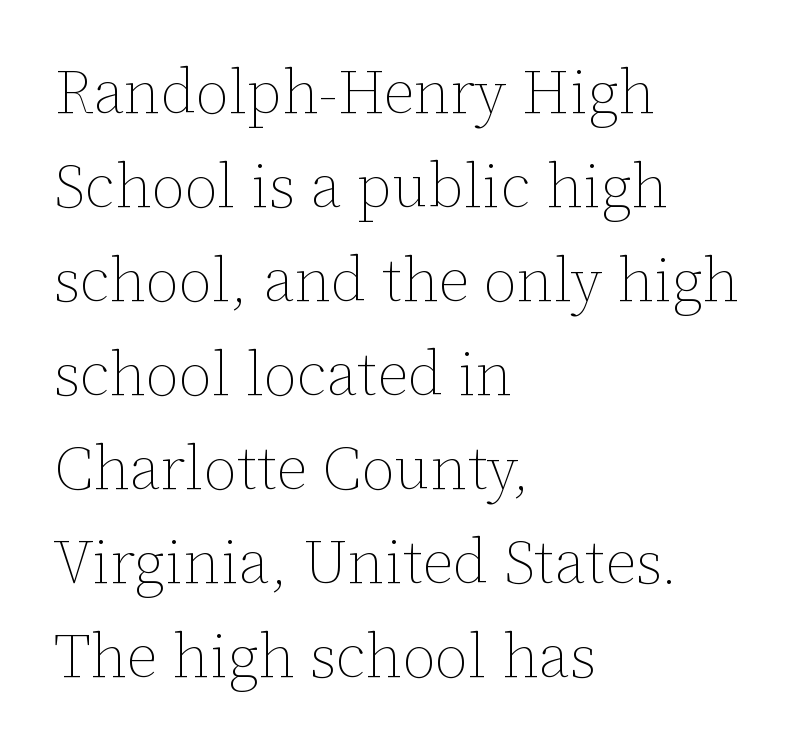
Q: Is the text bold? A: No.
Q: Is the text italic (slanted)? A: No, it is upright.
Q: Is the text underlined? A: No.
Q: How is the paragraph aligned? A: Left-aligned.
Q: Is the spacing between letters normal or unusually wide? A: Normal.
Q: Is the spacing between lines tight, normal or loose? A: Normal.
Q: Width (condensed, normal, or wide)? A: Normal.
Q: Stroke contrast? A: Low.
Q: x-height? A: Medium.
Q: Monospaced? A: No.
